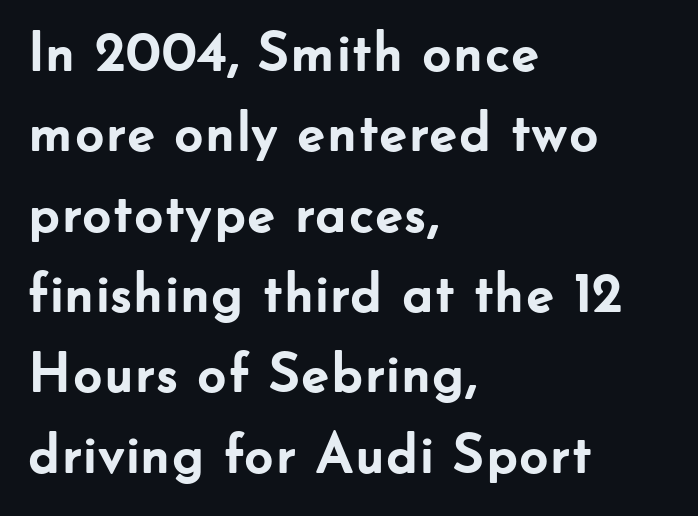
{"serif": "no", "italic": "no", "bold": "yes", "weight": "semibold", "width": "normal", "stroke_contrast": "low", "x_height": "small", "monospaced": "no", "underline": "no", "align": "left", "line_spacing": "normal", "line_spacing_ratio": 1.41, "letter_spacing": "normal", "letter_spacing_em": 0.0, "glyph_px": 57}
